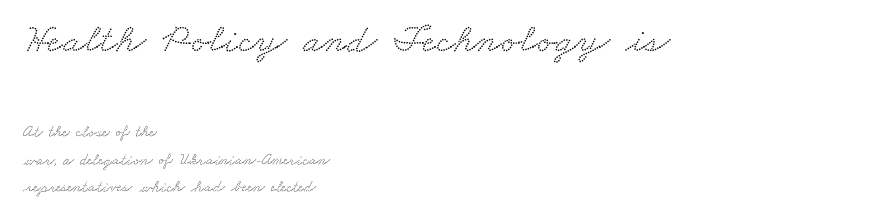
Q: Is the typeface a serif or a sans-serif typeface? A: Serif.
Q: Is the text underlined? A: No.
Q: How is the paragraph aligned? A: Left-aligned.
Q: Is the spacing between letters normal or unusually wide? A: Normal.
Q: Is the spacing between lines tight, normal or loose? A: Normal.
Q: Which block of text is set in a larger size, the first (top) or the second (bottom)? A: The first (top) one.
Q: Width (condensed, normal, or wide)? A: Wide.
Q: Stroke contrast? A: Low.
Q: x-height? A: Small.
Q: Monospaced? A: No.
